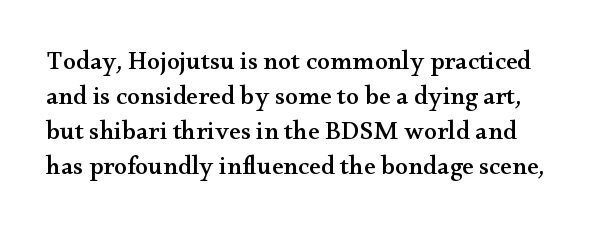
Q: Is the text italic (slanted)? A: No, it is upright.
Q: Is the text underlined? A: No.
Q: Is the spacing between letters normal or unusually wide? A: Normal.
Q: Is the spacing between lines tight, normal or loose? A: Normal.
